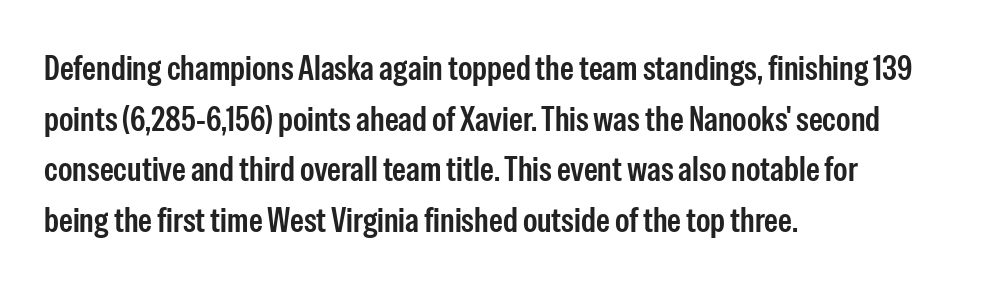
The string is rendered with underlining switched off. These lines are set flush left with a ragged right edge. Honestly, the letter spacing is just normal — you wouldn't notice it. Each letter's strokes conclude bluntly, with no projecting serifs.
